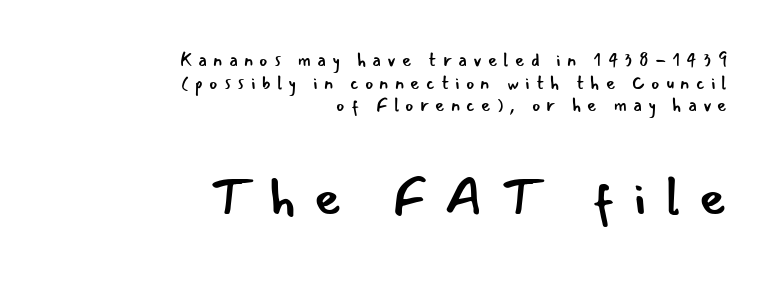
Q: Is the text bold? A: No.
Q: Is the text italic (slanted)? A: No, it is upright.
Q: Is the typeface a serif or a sans-serif typeface? A: Sans-serif.
Q: Is the text underlined? A: No.
Q: How is the paragraph aligned? A: Right-aligned.
Q: Is the spacing between letters normal or unusually wide? A: Unusually wide.
Q: Is the spacing between lines tight, normal or loose? A: Normal.
Q: Which block of text is set in a larger size, the first (top) or the second (bottom)? A: The second (bottom) one.
Q: Width (condensed, normal, or wide)? A: Normal.
Q: Stroke contrast? A: Low.
Q: x-height? A: Small.
Q: Monospaced? A: No.
